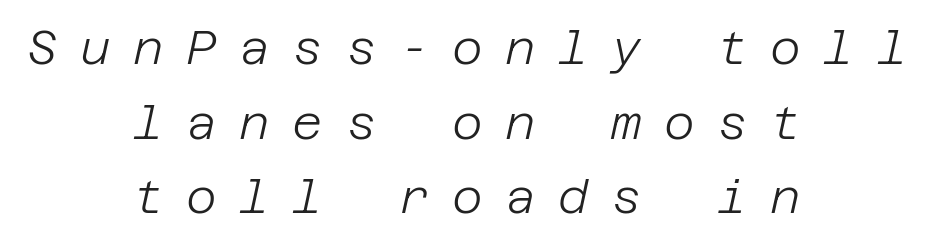
{"italic": "yes", "lean": "right", "slant_degrees": 12, "bold": "no", "weight": "light", "width": "normal", "stroke_contrast": "low", "x_height": "large", "underline": "no", "align": "center", "line_spacing": "normal", "line_spacing_ratio": 1.59, "letter_spacing": "wide", "letter_spacing_em": 0.48, "glyph_px": 47}
